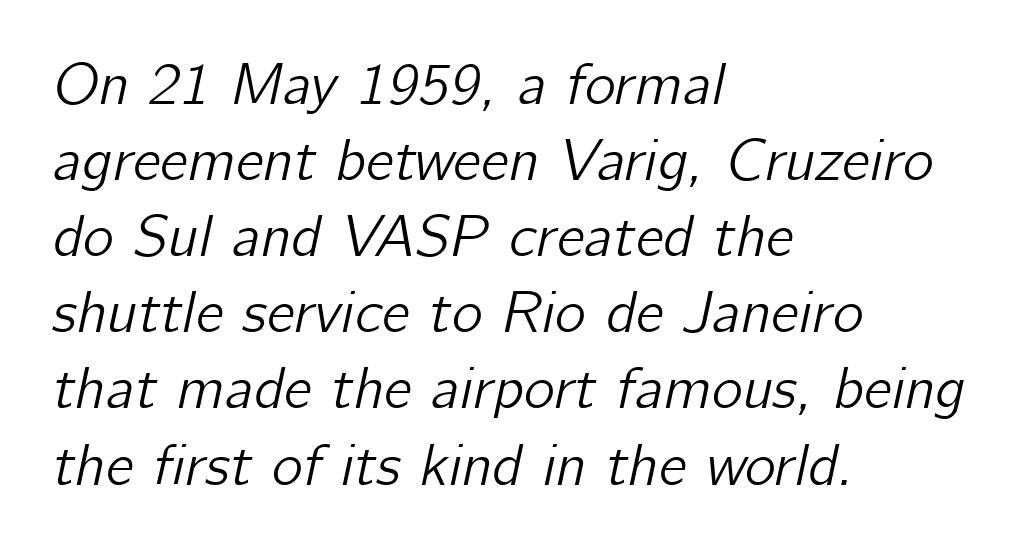
{"italic": "yes", "lean": "right", "slant_degrees": 12, "width": "normal", "stroke_contrast": "low", "x_height": "medium", "monospaced": "no", "underline": "no", "align": "left", "line_spacing": "normal", "line_spacing_ratio": 1.29, "letter_spacing": "normal", "letter_spacing_em": 0.0, "glyph_px": 59}
